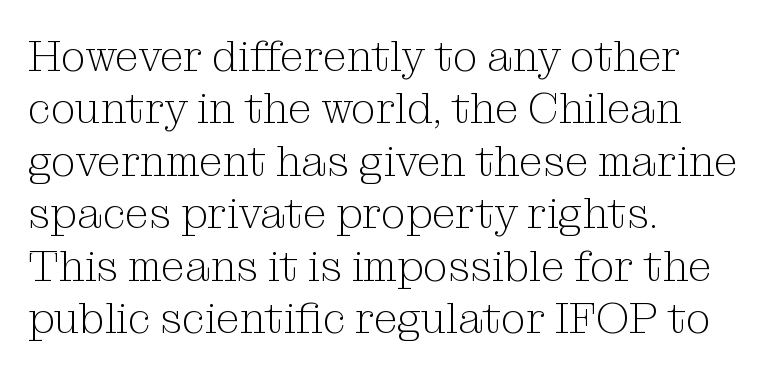
Short and long lines alike share a common starting point at left. Tracking here is standard; glyphs follow each other at the usual distance. The font family rendered here belongs to the serif group. Quick note: underline off. This sample has the flowing, uneven cadence of proportional lettering.
